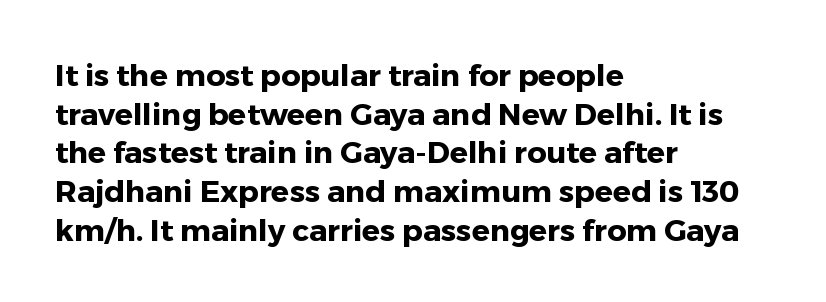
The image shows 30 px heavy sans-serif type, upright; set left-aligned, normal line spacing (1.29x), normal letter spacing, not underlined; low stroke contrast and a medium x-height.
